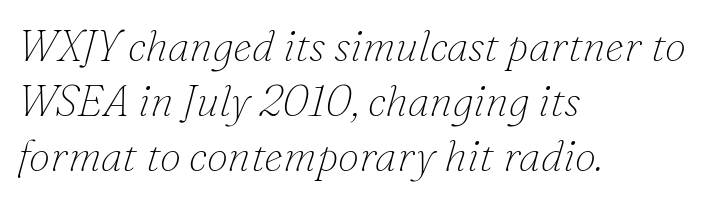
In terms of leading, this rendering sits right in the middle. Weight: regular or lighter. Descender tails drop into unmarked territory. Emphasis-style slanted type is in use.
